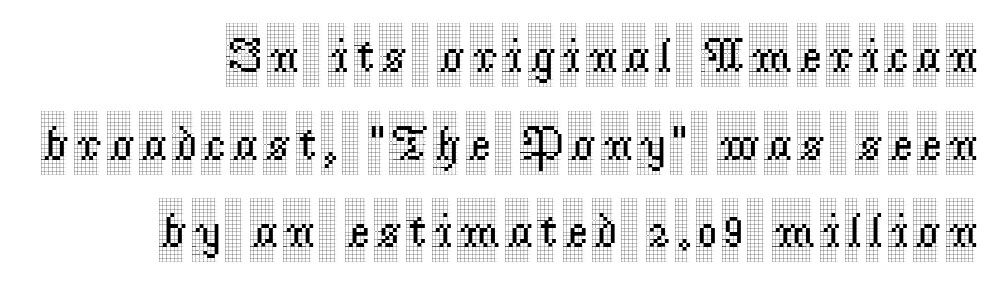
Q: Is the text italic (slanted)? A: No, it is upright.
Q: Is the typeface a serif or a sans-serif typeface? A: Serif.
Q: Is the text underlined? A: No.
Q: How is the paragraph aligned? A: Right-aligned.
Q: Width (condensed, normal, or wide)? A: Condensed.
Q: x-height? A: Large.
Q: Monospaced? A: No.
